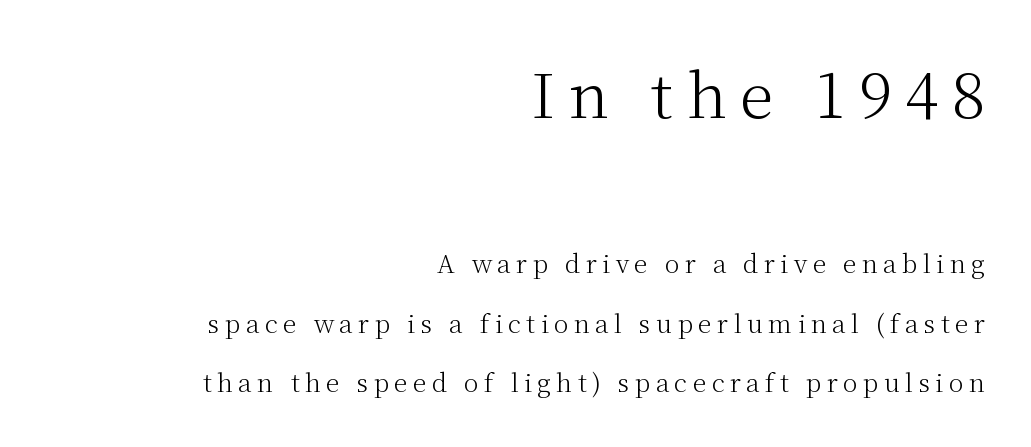
The image shows 62 px light serif type, upright; set right-aligned, loose line spacing (2.39x), unusually wide letter spacing (+0.21 em), not underlined; the first (top) block is 2.48x larger; medium stroke contrast and a medium x-height.
